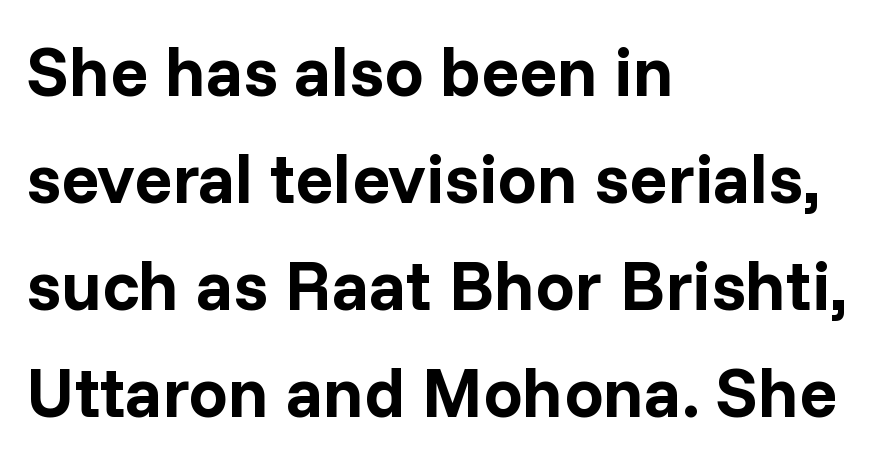
Q: Is the text bold? A: Yes.
Q: Is the text italic (slanted)? A: No, it is upright.
Q: Is the typeface a serif or a sans-serif typeface? A: Sans-serif.
Q: Is the text underlined? A: No.
Q: How is the paragraph aligned? A: Left-aligned.
Q: Is the spacing between letters normal or unusually wide? A: Normal.
Q: Is the spacing between lines tight, normal or loose? A: Normal.
Q: Width (condensed, normal, or wide)? A: Normal.
Q: Stroke contrast? A: Low.
Q: x-height? A: Medium.
Q: Monospaced? A: No.
